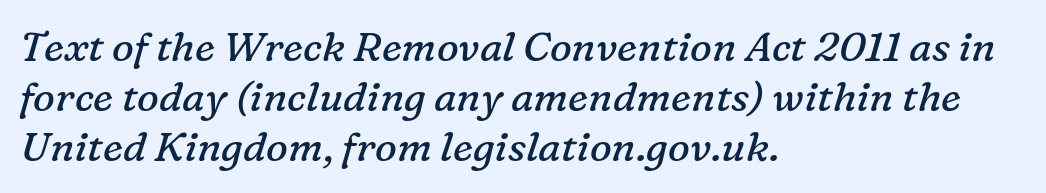
Descender tails drop into unmarked territory. The lines in this sample share a left origin and differ only in where they stop. Nothing unusual about the tracking: characters are spaced as the font intends. Character widths vary here, with narrow letters taking less room than wide ones.
